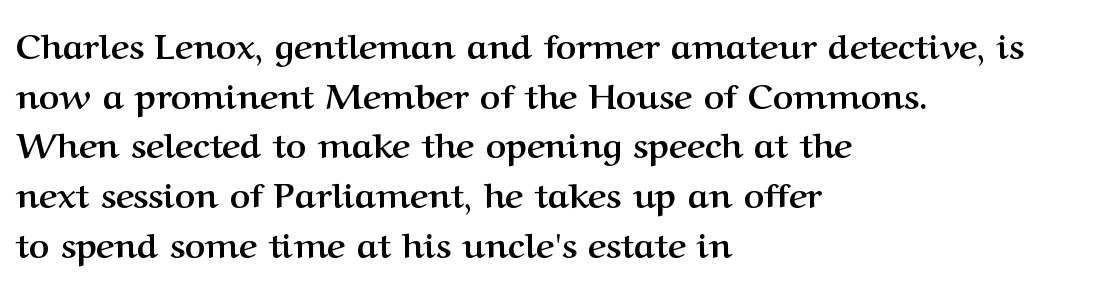
{"serif": "yes", "italic": "no", "bold": "yes", "weight": "semibold", "width": "normal", "stroke_contrast": "medium", "x_height": "medium", "monospaced": "no", "underline": "no", "align": "left", "line_spacing": "normal", "line_spacing_ratio": 1.42, "letter_spacing": "normal", "letter_spacing_em": 0.0, "glyph_px": 35}
